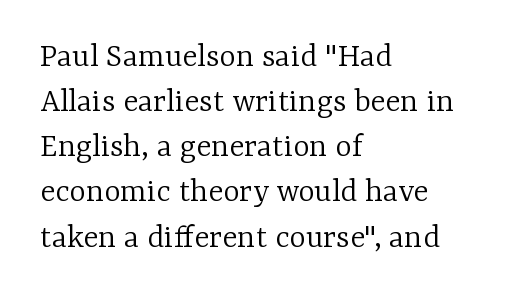
{"serif": "yes", "italic": "no", "bold": "no", "weight": "light", "width": "normal", "stroke_contrast": "low", "x_height": "medium", "monospaced": "no", "underline": "no", "align": "left", "line_spacing": "normal", "line_spacing_ratio": 1.29, "letter_spacing": "normal", "letter_spacing_em": 0.0, "glyph_px": 35}
